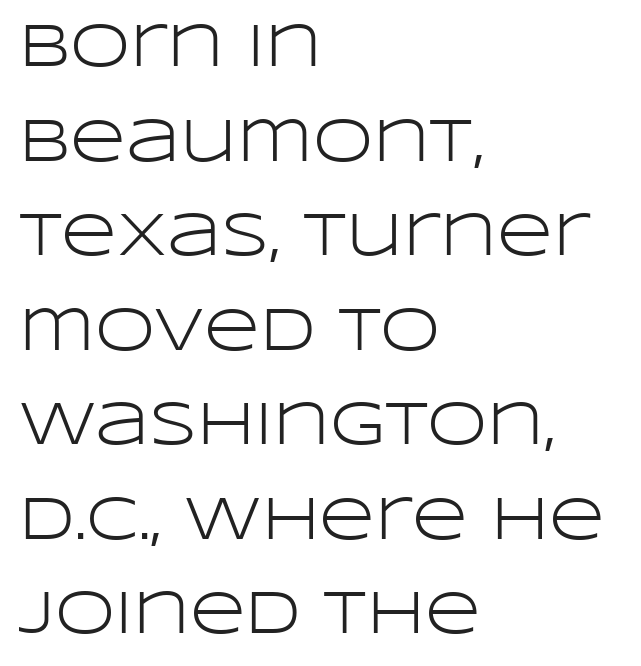
Q: Is the text bold? A: No.
Q: Is the text italic (slanted)? A: No, it is upright.
Q: Is the typeface a serif or a sans-serif typeface? A: Sans-serif.
Q: Is the text underlined? A: No.
Q: How is the paragraph aligned? A: Left-aligned.
Q: Is the spacing between letters normal or unusually wide? A: Normal.
Q: Is the spacing between lines tight, normal or loose? A: Normal.
Q: Width (condensed, normal, or wide)? A: Wide.
Q: Stroke contrast? A: Low.
Q: x-height? A: Large.
Q: Monospaced? A: No.
